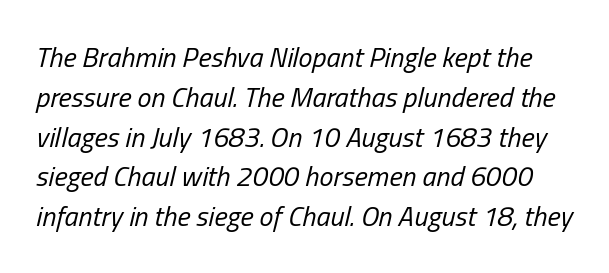
The image shows 28 px regular-weight, condensed type, italic (leaning right); set normal line spacing (1.42x), normal letter spacing, not underlined; low stroke contrast and a medium x-height.
